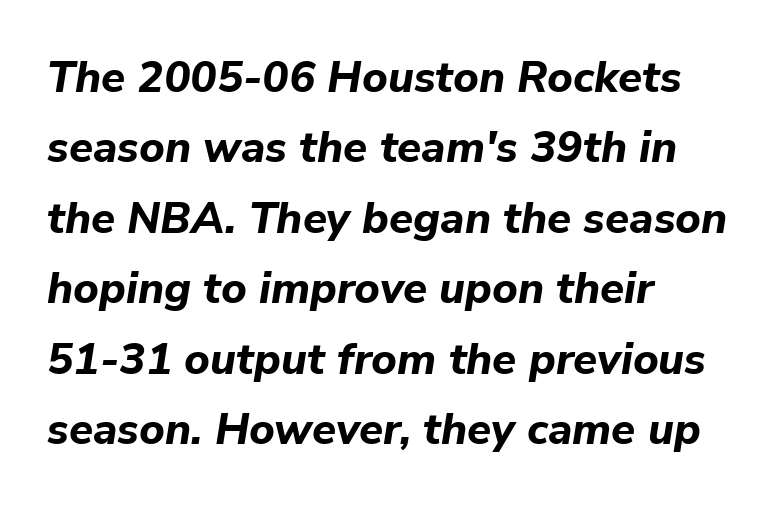
The image shows 44 px bold type, italic (leaning right); set left-aligned, normal line spacing (1.6x), normal letter spacing, not underlined; low stroke contrast and a medium x-height.
